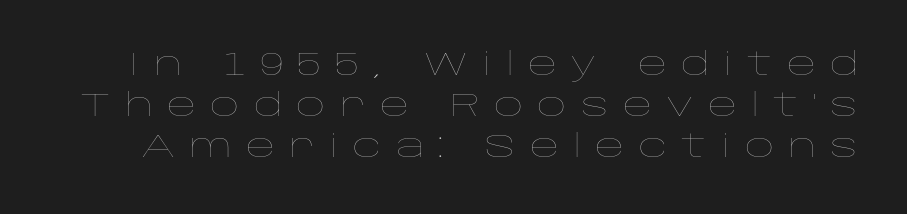
The image shows 32 px thin, wide type, upright; set normal line spacing (1.28x), unusually wide letter spacing (+0.44 em), not underlined; low stroke contrast and a large x-height.
